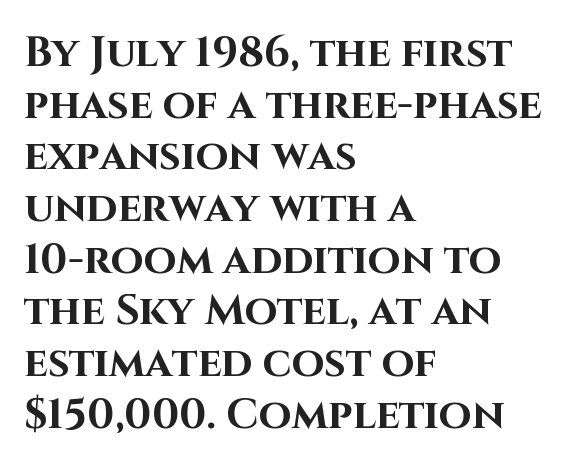
{"serif": "no", "italic": "no", "bold": "yes", "weight": "bold", "width": "normal", "stroke_contrast": "high", "x_height": "large", "monospaced": "no", "underline": "no", "align": "left", "line_spacing_ratio": 1.23, "letter_spacing": "normal", "letter_spacing_em": 0.0, "glyph_px": 42}
